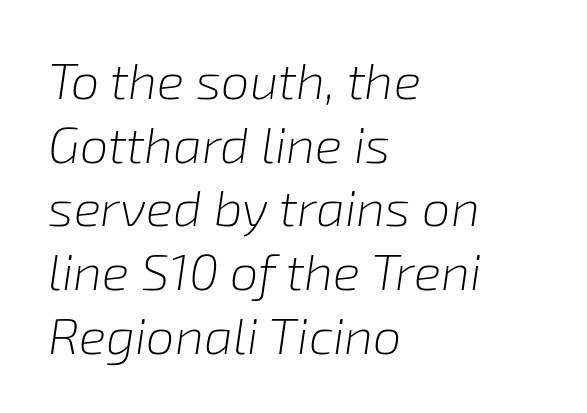
{"italic": "yes", "lean": "right", "slant_degrees": 8, "bold": "no", "weight": "light", "width": "normal", "stroke_contrast": "low", "x_height": "medium", "monospaced": "no", "underline": "no", "align": "left", "line_spacing": "normal", "line_spacing_ratio": 1.25, "letter_spacing": "normal", "letter_spacing_em": 0.0, "glyph_px": 51}
